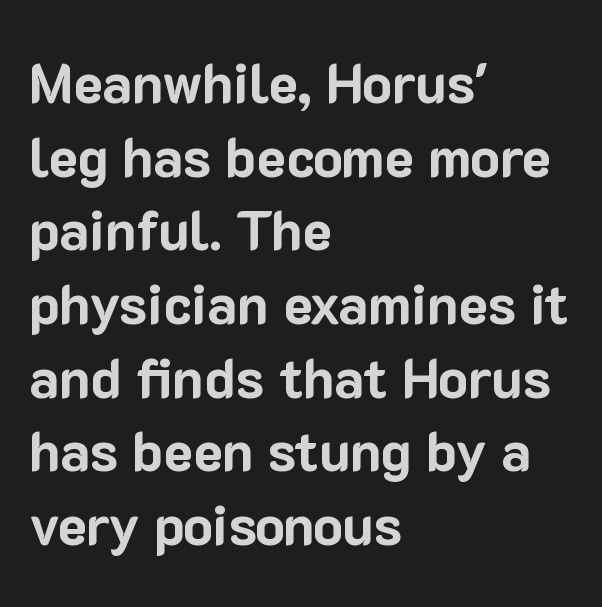
{"serif": "no", "italic": "no", "bold": "yes", "weight": "bold", "width": "normal", "stroke_contrast": "low", "x_height": "medium", "monospaced": "no", "underline": "no", "align": "left", "line_spacing": "normal", "line_spacing_ratio": 1.34, "letter_spacing": "normal", "letter_spacing_em": 0.0, "glyph_px": 55}
